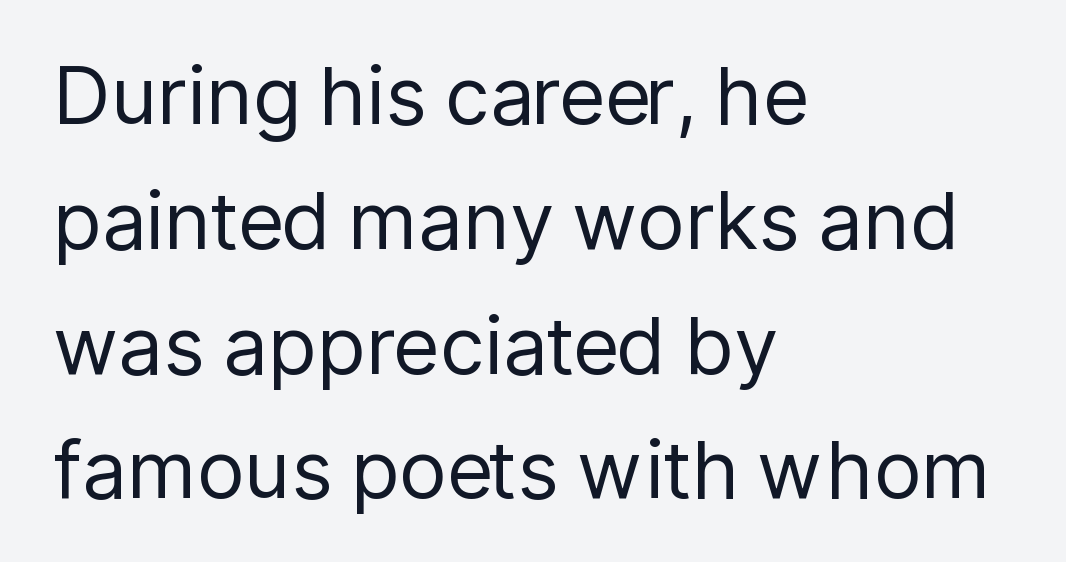
{"serif": "no", "italic": "no", "bold": "no", "weight": "regular", "width": "normal", "stroke_contrast": "low", "x_height": "medium", "monospaced": "no", "underline": "no", "align": "left", "line_spacing": "normal", "line_spacing_ratio": 1.56, "letter_spacing": "normal", "letter_spacing_em": 0.0, "glyph_px": 80}
